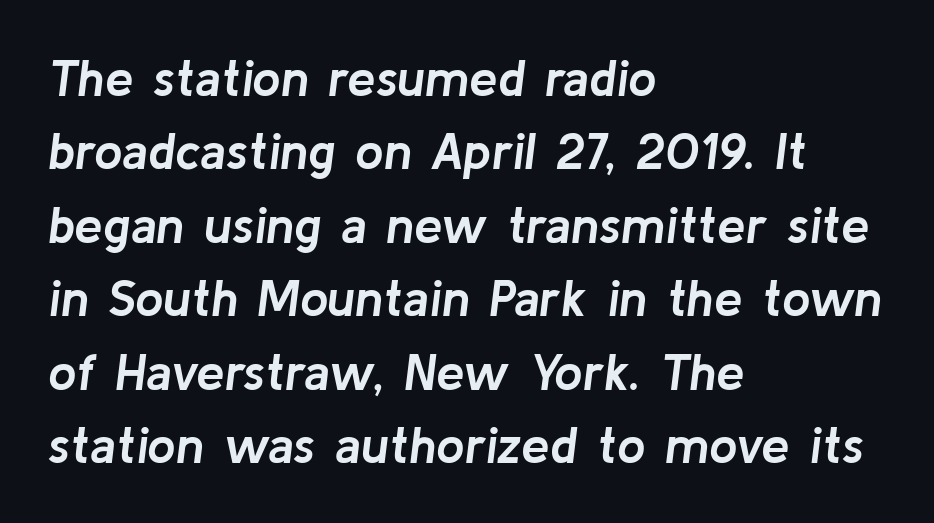
{"italic": "yes", "lean": "right", "slant_degrees": 8, "bold": "yes", "weight": "semibold", "width": "normal", "stroke_contrast": "low", "x_height": "medium", "monospaced": "no", "underline": "no", "align": "left", "line_spacing": "normal", "line_spacing_ratio": 1.44, "letter_spacing": "normal", "letter_spacing_em": 0.0, "glyph_px": 51}
